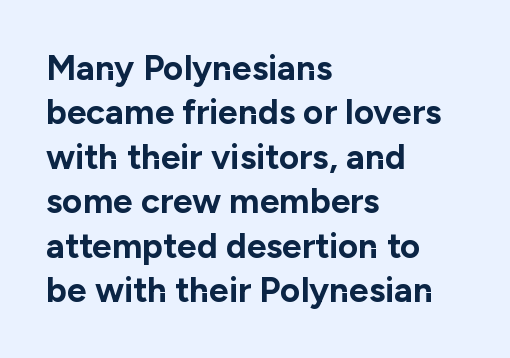
{"serif": "no", "italic": "no", "bold": "yes", "weight": "bold", "width": "normal", "stroke_contrast": "low", "x_height": "medium", "monospaced": "no", "underline": "no", "align": "left", "line_spacing": "normal", "line_spacing_ratio": 1.27, "letter_spacing": "normal", "letter_spacing_em": 0.0, "glyph_px": 35}
